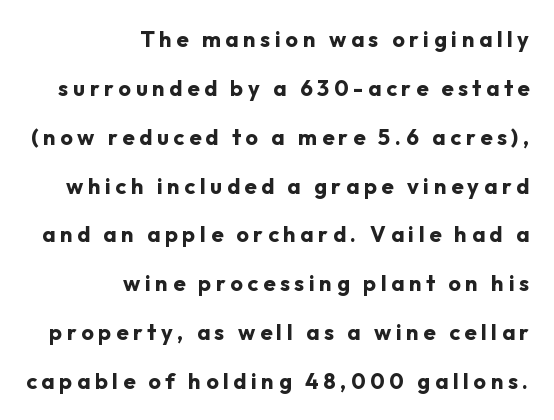
Q: Is the text bold? A: Yes.
Q: Is the text italic (slanted)? A: No, it is upright.
Q: Is the text underlined? A: No.
Q: How is the paragraph aligned? A: Right-aligned.
Q: Is the spacing between letters normal or unusually wide? A: Unusually wide.
Q: Is the spacing between lines tight, normal or loose? A: Loose.
